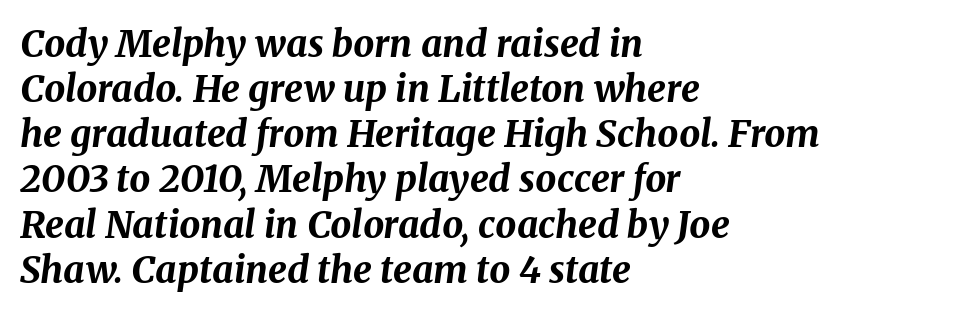
Q: Is the text bold? A: Yes.
Q: Is the text italic (slanted)? A: Yes, it leans right by about 8 degrees.
Q: Is the text underlined? A: No.
Q: How is the paragraph aligned? A: Left-aligned.
Q: Is the spacing between letters normal or unusually wide? A: Normal.
Q: Width (condensed, normal, or wide)? A: Normal.
Q: Stroke contrast? A: Medium.
Q: x-height? A: Medium.
Q: Monospaced? A: No.
